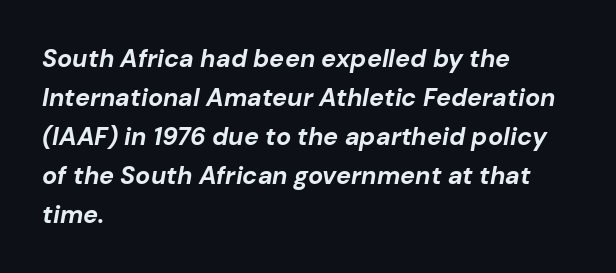
Q: Is the text bold? A: Yes.
Q: Is the text italic (slanted)? A: Yes, it leans right by about 10 degrees.
Q: Is the text underlined? A: No.
Q: How is the paragraph aligned? A: Left-aligned.
Q: Is the spacing between letters normal or unusually wide? A: Normal.
Q: Is the spacing between lines tight, normal or loose? A: Normal.
